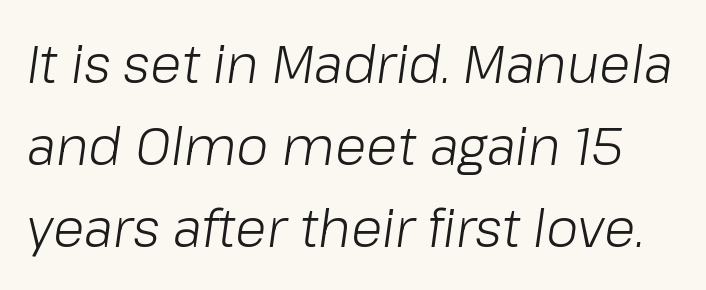
{"italic": "yes", "lean": "right", "slant_degrees": 8, "bold": "no", "weight": "light", "width": "normal", "stroke_contrast": "low", "x_height": "medium", "monospaced": "no", "underline": "no", "line_spacing": "normal", "line_spacing_ratio": 1.58, "letter_spacing": "normal", "letter_spacing_em": 0.0, "glyph_px": 52}
